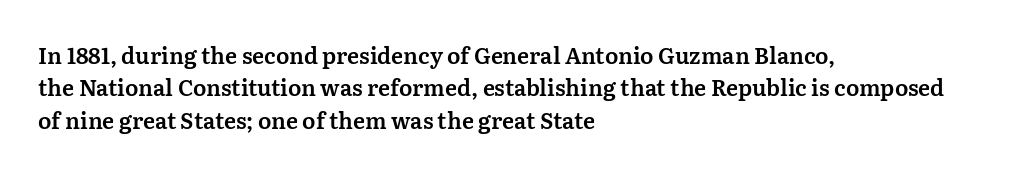
{"italic": "no", "underline": "no", "align": "left", "line_spacing": "normal", "line_spacing_ratio": 1.47, "letter_spacing": "normal", "letter_spacing_em": 0.0, "glyph_px": 22}
